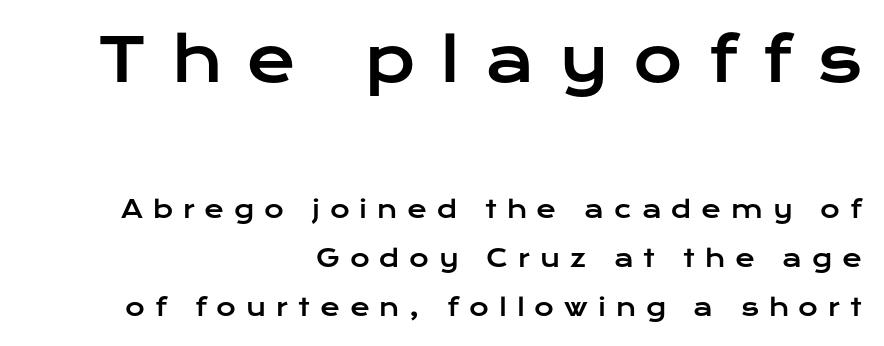
Block one is the big one; block two sits smaller underneath. This is roman type, the default non-slanted kind. The letters are spread apart with noticeably loose tracking. This sample has the flowing, uneven cadence of proportional lettering. The compositor pushed each line to the right boundary. The rendering uses a large line-height, opening up the rows.
